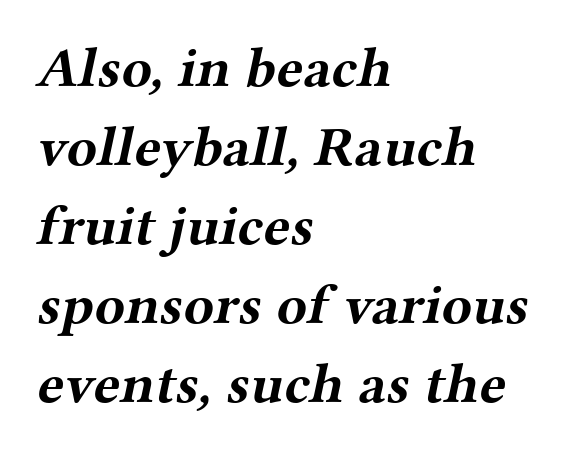
The font is running at its bold setting. The rendering shows small feet on the letterforms — a serif design. The designer left line spacing at the default. Words float on clear page, feet unadorned. The face used here is proportionally spaced, like ordinary book or web type.
